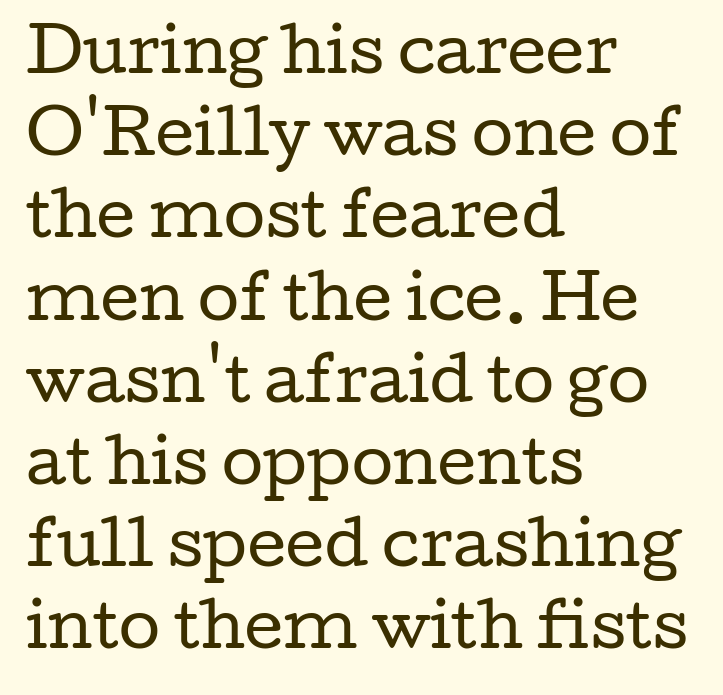
Q: Is the text bold? A: No.
Q: Is the text italic (slanted)? A: No, it is upright.
Q: Is the typeface a serif or a sans-serif typeface? A: Serif.
Q: Is the text underlined? A: No.
Q: How is the paragraph aligned? A: Left-aligned.
Q: Is the spacing between letters normal or unusually wide? A: Normal.
Q: Is the spacing between lines tight, normal or loose? A: Normal.
Q: Width (condensed, normal, or wide)? A: Wide.
Q: Stroke contrast? A: Low.
Q: x-height? A: Medium.
Q: Monospaced? A: No.
